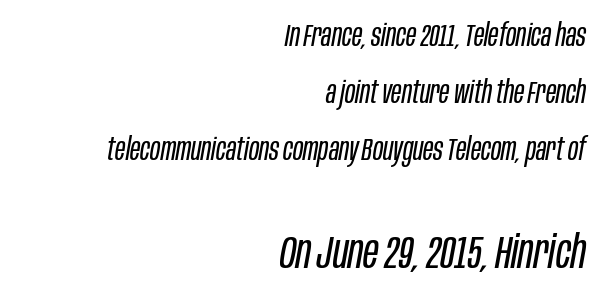
{"italic": "yes", "lean": "right", "slant_degrees": 10, "bold": "no", "weight": "regular", "width": "condensed", "stroke_contrast": "low", "x_height": "large", "monospaced": "no", "underline": "no", "align": "right", "line_spacing_ratio": 1.84, "letter_spacing": "normal", "letter_spacing_em": 0.0, "larger_block": "second", "size_ratio": 1.52, "glyph_px": 47}
